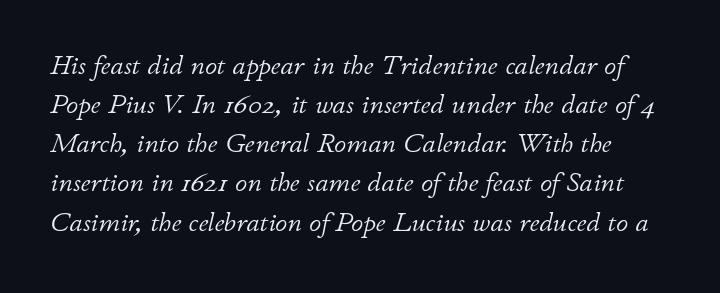
Q: Is the text bold? A: No.
Q: Is the text italic (slanted)? A: Yes, it leans right by about 11 degrees.
Q: Is the text underlined? A: No.
Q: Is the spacing between letters normal or unusually wide? A: Normal.
Q: Is the spacing between lines tight, normal or loose? A: Normal.
